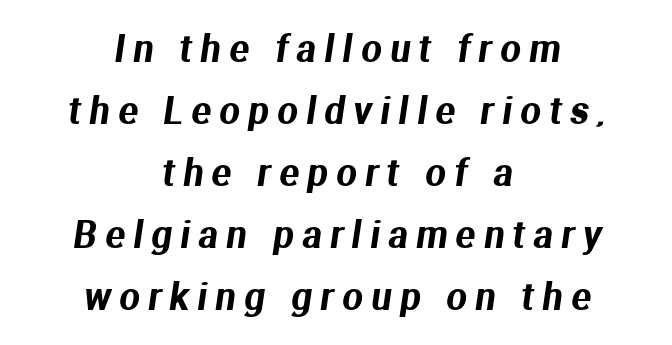
The image shows 36 px sans-serif type; set centered, line spacing 1.72x, unusually wide letter spacing (+0.24 em), not underlined; medium stroke contrast and a medium x-height.
